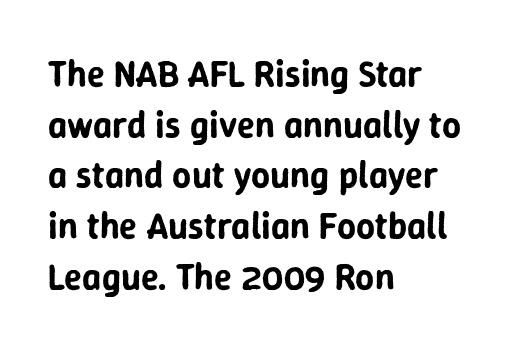
{"serif": "no", "italic": "no", "width": "normal", "stroke_contrast": "low", "x_height": "medium", "monospaced": "no", "underline": "no", "align": "left", "line_spacing": "normal", "line_spacing_ratio": 1.37, "letter_spacing": "normal", "letter_spacing_em": 0.0, "glyph_px": 37}
